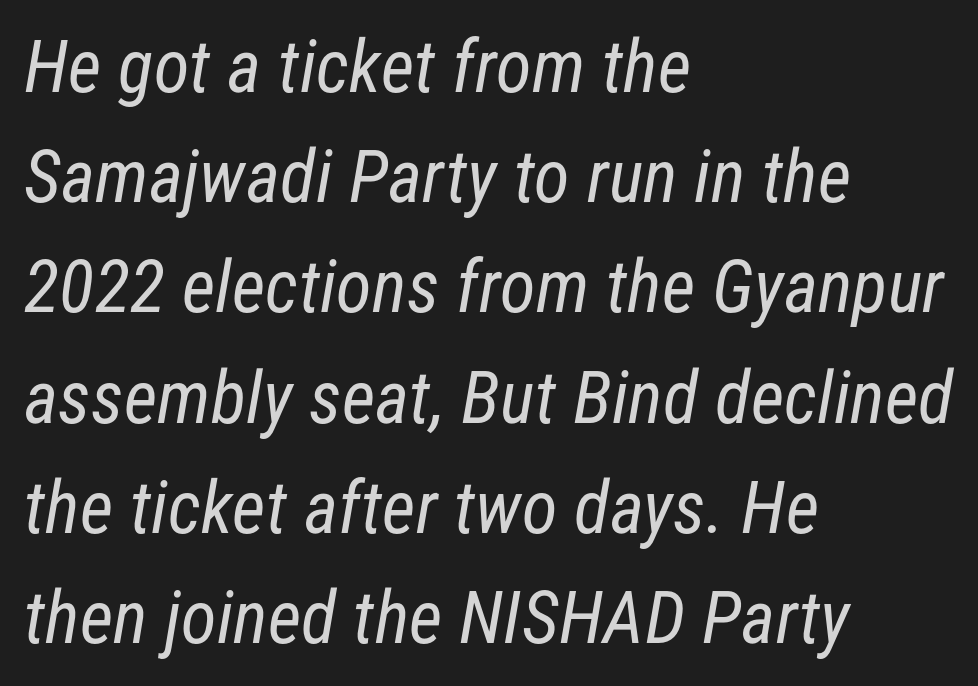
Only glyphs here, with clear space below each row. The designer left line spacing at the default. Caption: face not bold, strokes unweighted. Nope, no serifs anywhere on these letters. This sample has the flowing, uneven cadence of proportional lettering. Horizontal alignment here is leftward, the default for most running prose.
